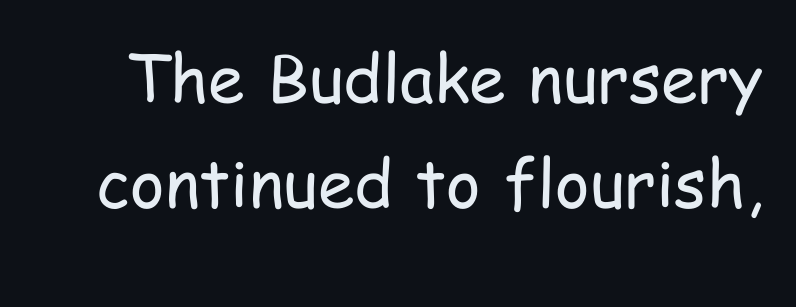
{"serif": "no", "italic": "no", "bold": "no", "weight": "regular", "width": "condensed", "stroke_contrast": "low", "x_height": "medium", "monospaced": "no", "underline": "no", "line_spacing": "normal", "line_spacing_ratio": 1.59, "letter_spacing": "normal", "letter_spacing_em": 0.0, "glyph_px": 66}
